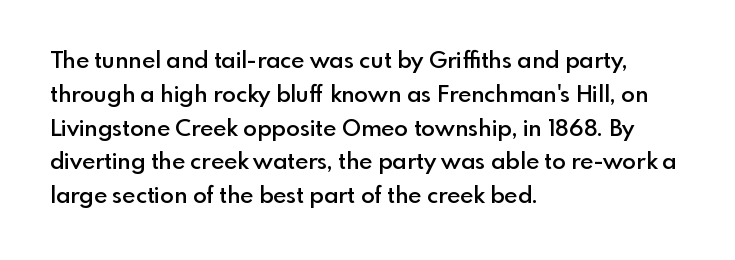
{"italic": "no", "bold": "semi", "underline": "no", "align": "left", "line_spacing": "normal", "line_spacing_ratio": 1.47, "letter_spacing": "normal", "letter_spacing_em": 0.0, "glyph_px": 23}
